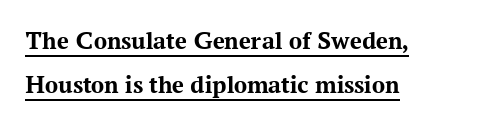
The image shows 26 px bold type, upright; set left-aligned, normal line spacing (1.68x), normal letter spacing, underlined.
